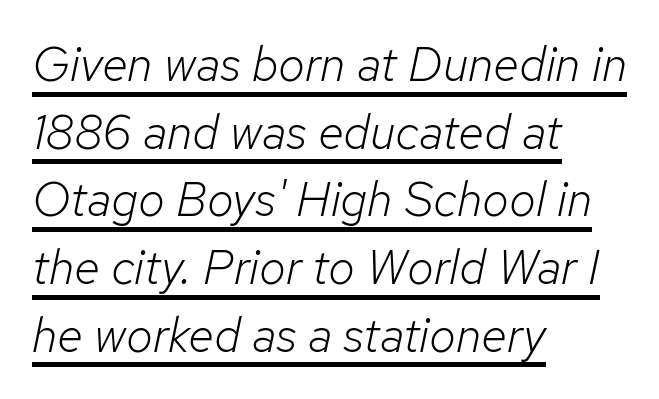
Q: Is the text bold? A: No.
Q: Is the text italic (slanted)? A: Yes, it leans right by about 12 degrees.
Q: Is the text underlined? A: Yes.
Q: How is the paragraph aligned? A: Left-aligned.
Q: Is the spacing between letters normal or unusually wide? A: Normal.
Q: Is the spacing between lines tight, normal or loose? A: Normal.
Q: Width (condensed, normal, or wide)? A: Normal.
Q: Stroke contrast? A: Low.
Q: x-height? A: Medium.
Q: Monospaced? A: No.
